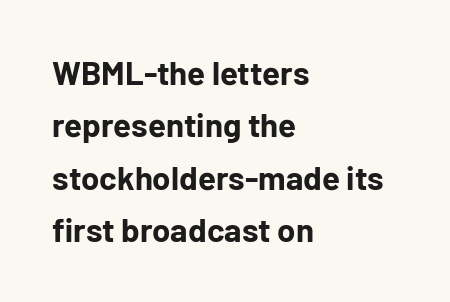
The image shows 33 px bold sans-serif type, upright; set left-aligned, normal line spacing (1.59x), normal letter spacing, not underlined; low stroke contrast and a medium x-height.
